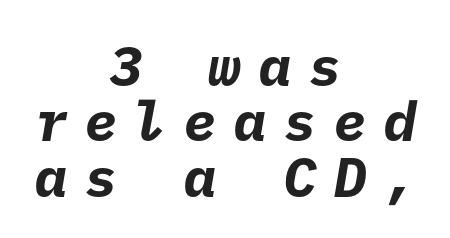
The image shows 56 px bold sans-serif type; set centered, tight line spacing (0.99x), unusually wide letter spacing (+0.29 em), not underlined; low stroke contrast and a medium x-height.
